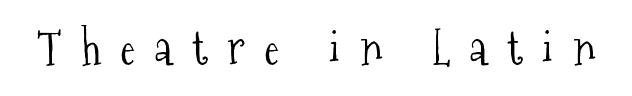
Small tapered or slab feet sit at the stroke ends, so this counts as serif. The tracking jumps out immediately: characters are airy and widely separated. The letterforms sit at book weight or below. The typography opts for an upright posture over an oblique one. Think of a printed novel: that variable character pitch is what you see here. Plain, unruled lines of type.
